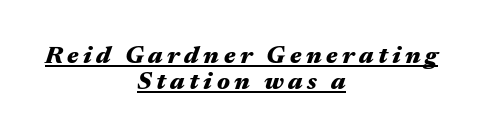
{"italic": "yes", "lean": "right", "slant_degrees": 17, "bold": "yes", "underline": "yes", "align": "center", "line_spacing": "tight", "line_spacing_ratio": 1.04, "glyph_px": 25}
